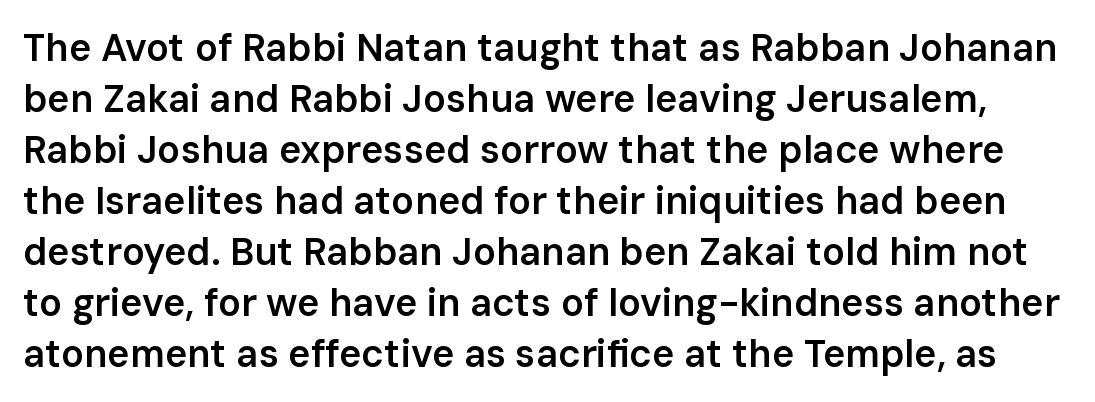
Q: Is the text bold? A: Semi-bold.
Q: Is the text italic (slanted)? A: No, it is upright.
Q: Is the typeface a serif or a sans-serif typeface? A: Sans-serif.
Q: Is the text underlined? A: No.
Q: Is the spacing between letters normal or unusually wide? A: Normal.
Q: Is the spacing between lines tight, normal or loose? A: Normal.
Q: Width (condensed, normal, or wide)? A: Normal.
Q: Stroke contrast? A: Low.
Q: x-height? A: Medium.
Q: Monospaced? A: No.
